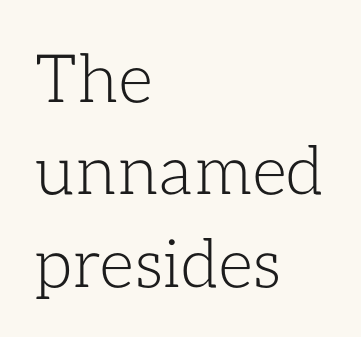
Q: Is the text bold? A: No.
Q: Is the text italic (slanted)? A: No, it is upright.
Q: Is the text underlined? A: No.
Q: How is the paragraph aligned? A: Left-aligned.
Q: Is the spacing between letters normal or unusually wide? A: Normal.
Q: Is the spacing between lines tight, normal or loose? A: Normal.
Q: Width (condensed, normal, or wide)? A: Normal.
Q: Stroke contrast? A: Low.
Q: x-height? A: Medium.
Q: Monospaced? A: No.
